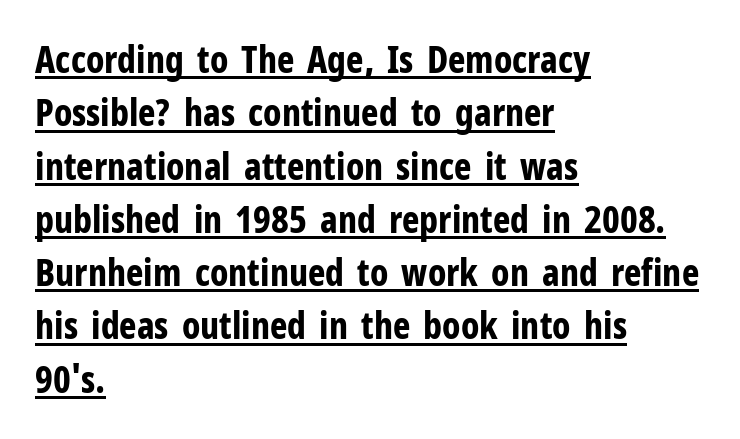
{"serif": "no", "italic": "no", "bold": "yes", "weight": "bold", "width": "condensed", "stroke_contrast": "low", "x_height": "medium", "monospaced": "no", "underline": "yes", "align": "left", "line_spacing": "normal", "line_spacing_ratio": 1.44, "letter_spacing": "normal", "letter_spacing_em": 0.0, "glyph_px": 37}
